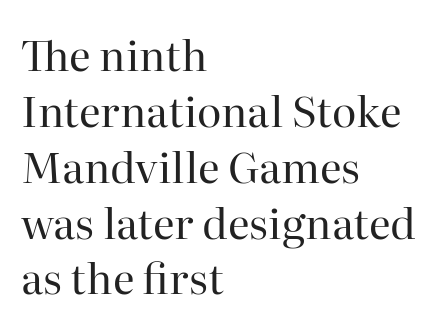
Q: Is the text bold? A: No.
Q: Is the text italic (slanted)? A: No, it is upright.
Q: Is the typeface a serif or a sans-serif typeface? A: Serif.
Q: Is the text underlined? A: No.
Q: How is the paragraph aligned? A: Left-aligned.
Q: Is the spacing between letters normal or unusually wide? A: Normal.
Q: Is the spacing between lines tight, normal or loose? A: Normal.
Q: Width (condensed, normal, or wide)? A: Normal.
Q: Stroke contrast? A: High.
Q: x-height? A: Medium.
Q: Monospaced? A: No.
